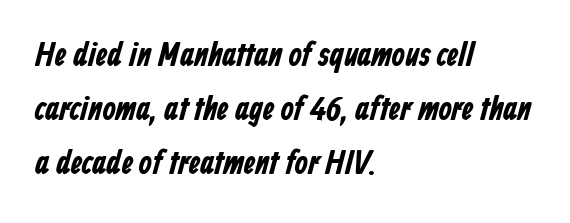
The paragraph shown leans on its left margin. The strip under each line holds only bare page. Summary of vertical rhythm: regular, with standard interline spacing. A sans-serif font was chosen for this passage. Each letter keeps its own natural width here, so spacing adapts to shape. Its strokes are broad and dark, the hallmark of bold type.
